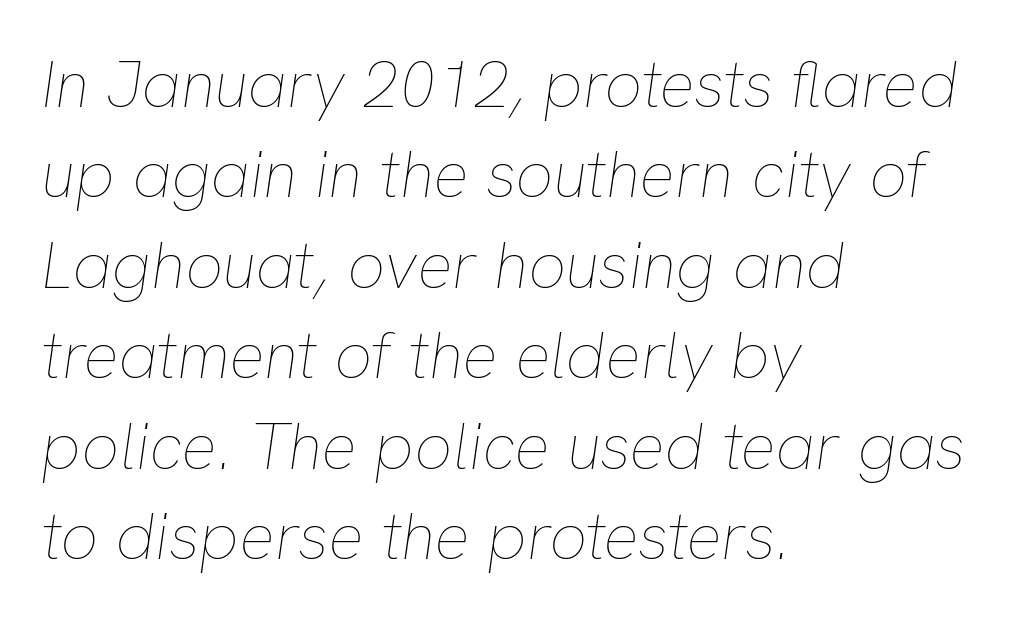
The image shows 66 px thin type, italic (leaning right); set left-aligned, normal line spacing (1.37x), normal letter spacing, not underlined; low stroke contrast and a medium x-height.
